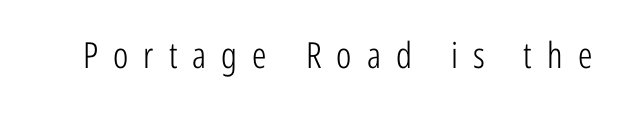
Q: Is the text bold? A: No.
Q: Is the text italic (slanted)? A: No, it is upright.
Q: Is the typeface a serif or a sans-serif typeface? A: Sans-serif.
Q: Is the text underlined? A: No.
Q: Is the spacing between letters normal or unusually wide? A: Unusually wide.
Q: Width (condensed, normal, or wide)? A: Condensed.
Q: Stroke contrast? A: Low.
Q: x-height? A: Medium.
Q: Monospaced? A: No.
